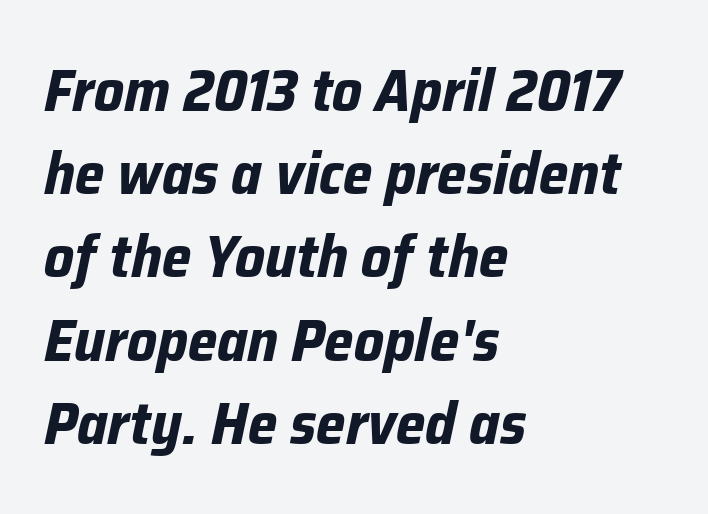
The image shows 59 px bold type, italic (leaning right); set left-aligned, normal line spacing (1.41x), normal letter spacing, not underlined; low stroke contrast and a medium x-height.
